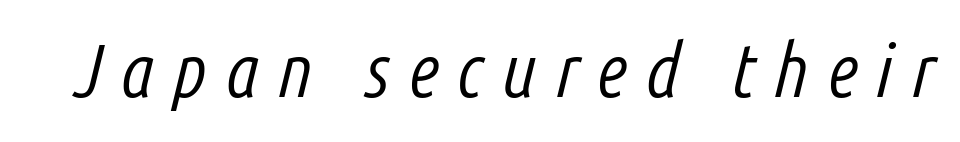
The passage shown is not bold in any degree. Note the varied advance widths — an 'i' is clearly narrower than an 'm'. Glyph-to-glyph distance is far greater than everyday printed text. The face used here has a pronounced slope to its letters. Unmarked baselines from the first word to the last.
